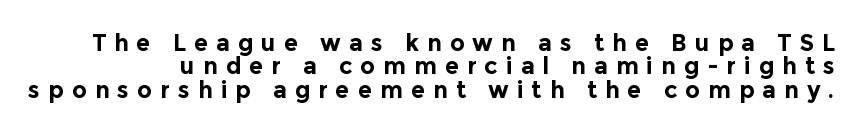
{"italic": "no", "bold": "yes", "underline": "no", "line_spacing": "tight", "line_spacing_ratio": 1.02, "letter_spacing": "wide", "letter_spacing_em": 0.35, "glyph_px": 23}
